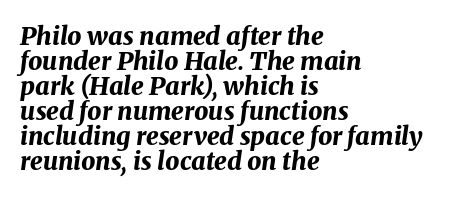
Line spacing here is tight. Notice how the passage keeps a crisp vertical edge on the left only. Compared with typical body copy, the letter spacing here is the same. Only glyphs here, with clear space below each row.
